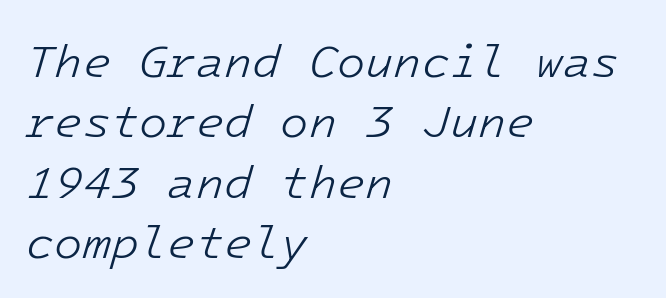
The image shows 46 px light type, italic (leaning right), monospaced; set left-aligned, normal line spacing (1.31x), normal letter spacing, not underlined; low stroke contrast and a medium x-height.
